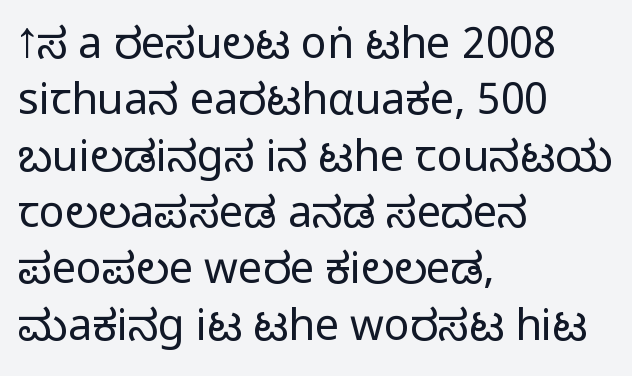
Q: Is the text bold? A: No.
Q: Is the text italic (slanted)? A: No, it is upright.
Q: Is the typeface a serif or a sans-serif typeface? A: Sans-serif.
Q: Is the text underlined? A: No.
Q: How is the paragraph aligned? A: Left-aligned.
Q: Is the spacing between letters normal or unusually wide? A: Normal.
Q: Is the spacing between lines tight, normal or loose? A: Normal.
Q: Width (condensed, normal, or wide)? A: Condensed.
Q: Stroke contrast? A: Low.
Q: x-height? A: Large.
Q: Monospaced? A: No.
